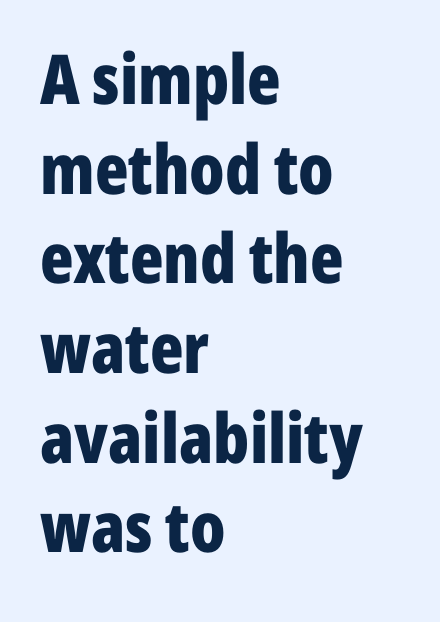
The image shows 69 px bold, condensed sans-serif type, upright; set left-aligned, normal line spacing (1.3x), normal letter spacing, not underlined; low stroke contrast and a medium x-height.
